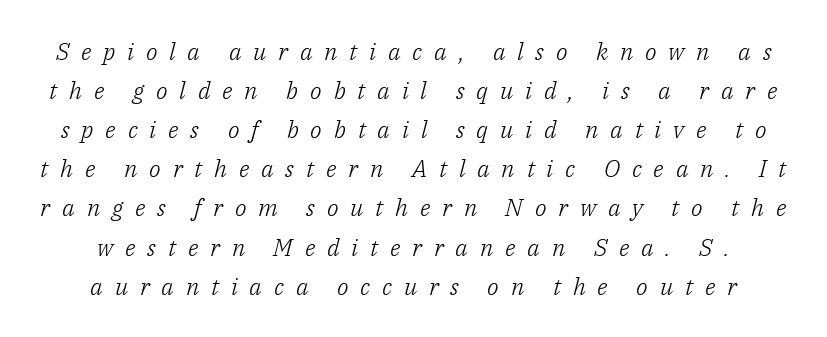
The image shows 24 px text type, italic (leaning right); set normal line spacing (1.63x), unusually wide letter spacing (+0.49 em), not underlined.
